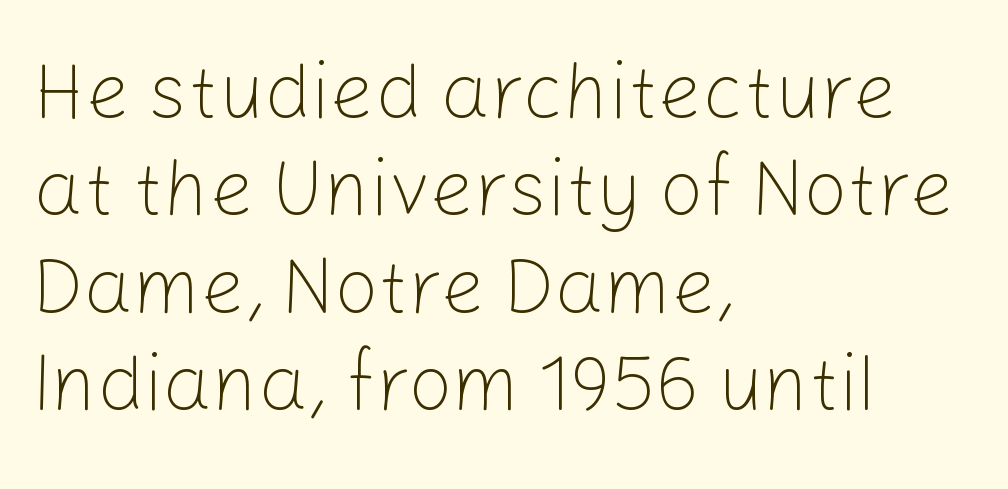
The image shows 78 px light sans-serif type, upright; set left-aligned, normal line spacing (1.25x), normal letter spacing, not underlined; low stroke contrast and a medium x-height.
